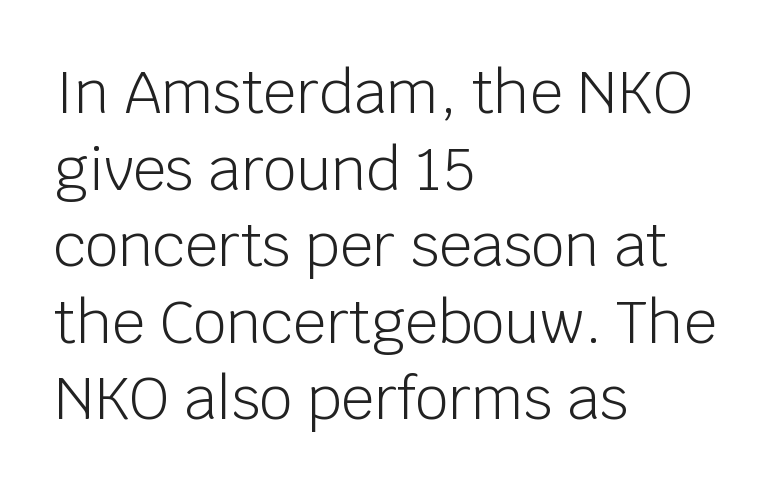
What kind of face is this? One without serifs — a sans. Between one letter and the next there's only the usual sliver of space. Weight: in the light-to-regular range. Interline gaps are of average width in this sample. The face used here is proportionally spaced, like ordinary book or web type. The ragged edge is on the right, which tells us the setting is flush left.
